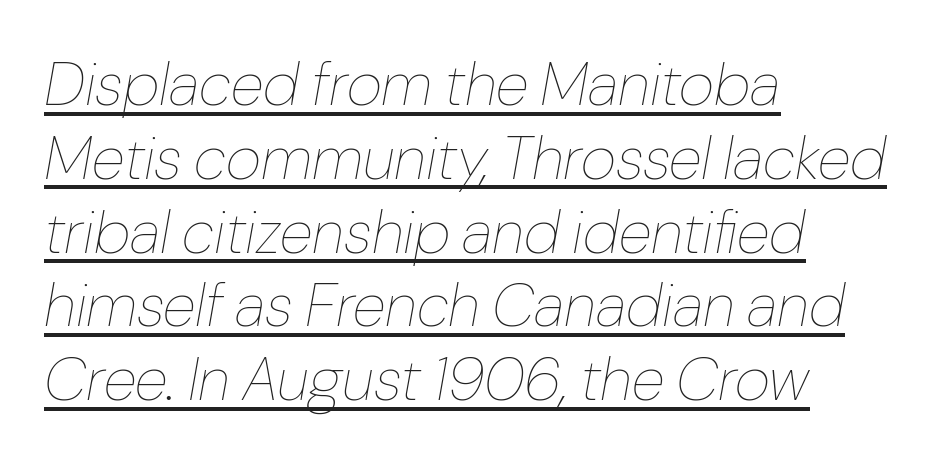
The image shows 61 px thin type, italic (leaning right); set left-aligned, line spacing 1.21x, normal letter spacing, underlined; low stroke contrast and a medium x-height.
